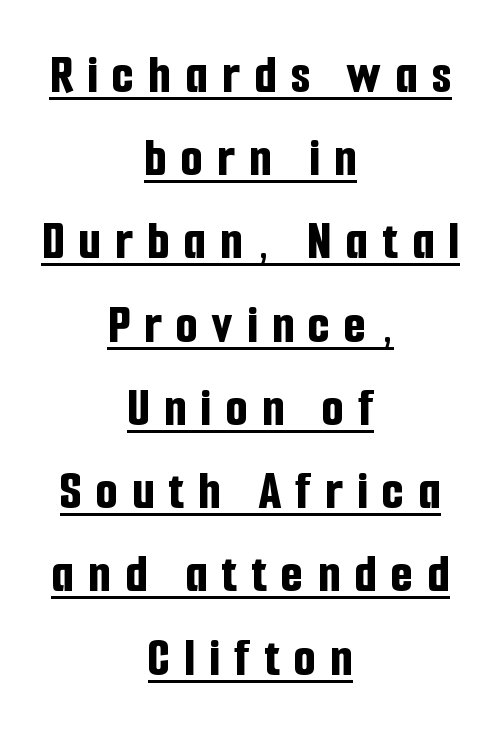
The image shows 57 px bold, condensed sans-serif type, upright; set centered, normal line spacing (1.46x), unusually wide letter spacing (+0.25 em), underlined; low stroke contrast and a medium x-height.
